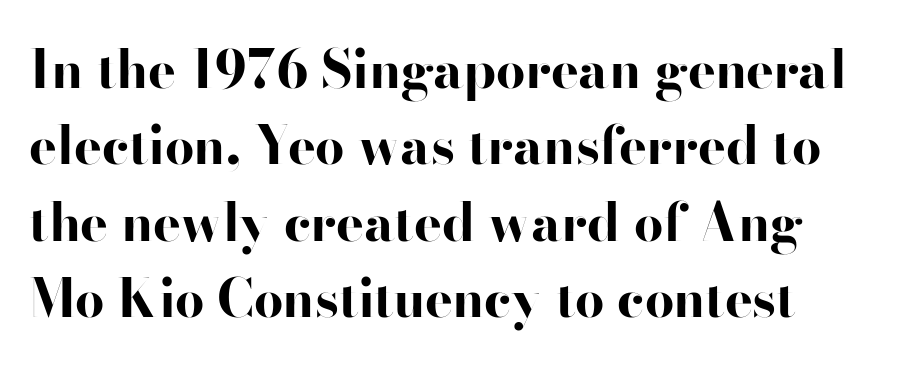
{"serif": "no", "italic": "no", "bold": "yes", "weight": "bold", "width": "wide", "stroke_contrast": "high", "x_height": "small", "monospaced": "no", "underline": "no", "line_spacing": "normal", "line_spacing_ratio": 1.47, "letter_spacing": "normal", "letter_spacing_em": 0.0, "glyph_px": 52}
